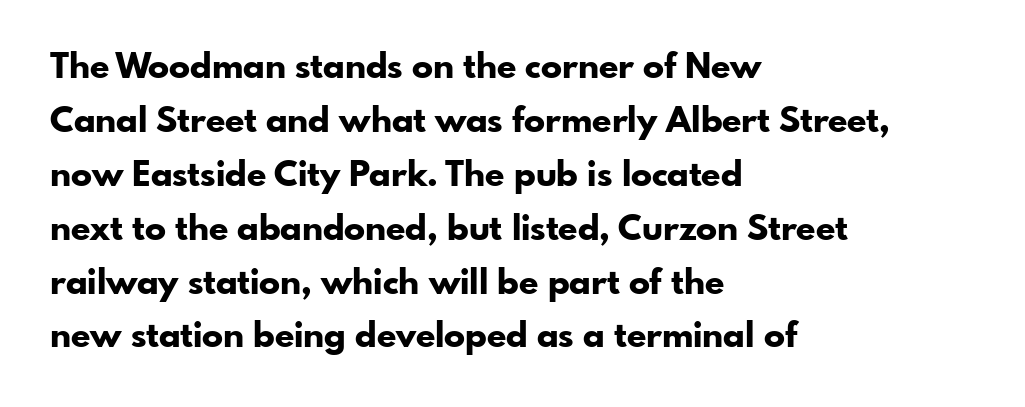
The image shows 35 px bold sans-serif type, upright; set left-aligned, normal line spacing (1.54x), normal letter spacing, not underlined; low stroke contrast and a small x-height.
